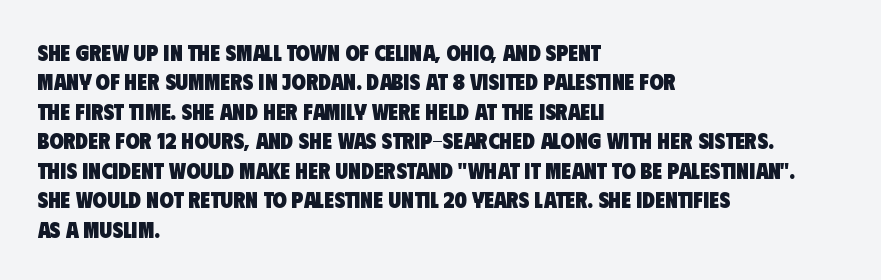
Q: Is the text bold? A: Yes.
Q: Is the text underlined? A: No.
Q: How is the paragraph aligned? A: Left-aligned.
Q: Is the spacing between letters normal or unusually wide? A: Normal.
Q: Is the spacing between lines tight, normal or loose? A: Normal.
